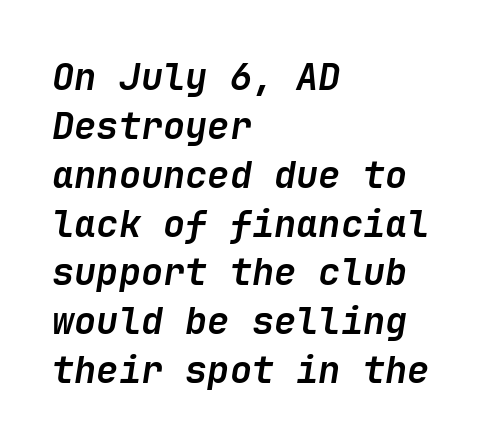
Q: Is the text bold? A: Yes.
Q: Is the text italic (slanted)? A: Yes, it leans right by about 9 degrees.
Q: Is the text underlined? A: No.
Q: How is the paragraph aligned? A: Left-aligned.
Q: Is the spacing between letters normal or unusually wide? A: Normal.
Q: Is the spacing between lines tight, normal or loose? A: Normal.
Q: Width (condensed, normal, or wide)? A: Normal.
Q: Stroke contrast? A: Low.
Q: x-height? A: Medium.
